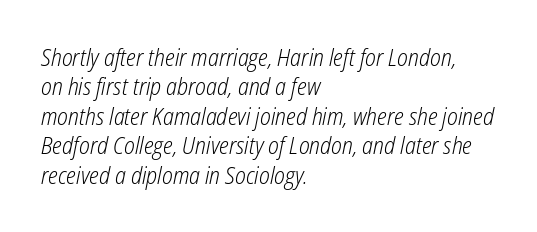
The strip under each line holds only bare page. Stems and bowls with no extra thickness — not bold. The letters sit at their default tracking, neither squeezed nor spread. The text block is weighted toward the left margin, trailing off unevenly rightward.
